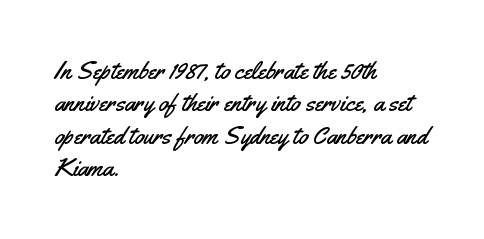
The image shows 25 px text type; set left-aligned, normal line spacing (1.3x), normal letter spacing, not underlined.
